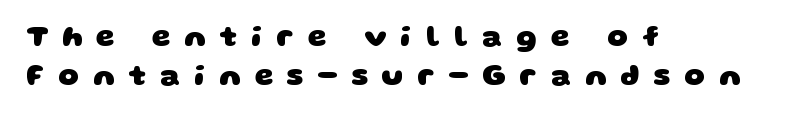
The image shows 29 px heavy, wide sans-serif type; set left-aligned, normal line spacing (1.35x), unusually wide letter spacing (+0.48 em), not underlined; low stroke contrast and a large x-height.
